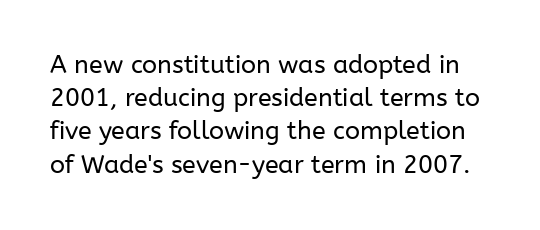
{"italic": "no", "bold": "no", "underline": "no", "line_spacing": "normal", "line_spacing_ratio": 1.33, "letter_spacing": "normal", "letter_spacing_em": 0.0, "glyph_px": 25}
